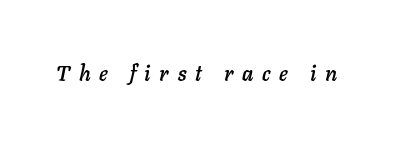
The image shows 21 px text type, italic (leaning right); set unusually wide letter spacing (+0.42 em), not underlined.
